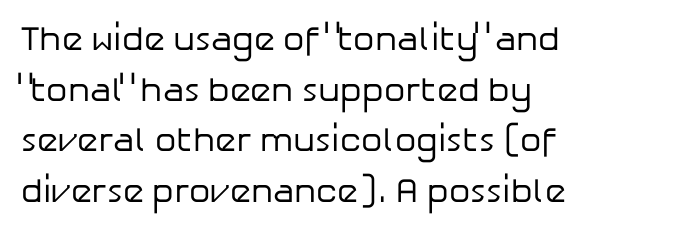
Q: Is the text bold? A: No.
Q: Is the text italic (slanted)? A: No, it is upright.
Q: Is the typeface a serif or a sans-serif typeface? A: Sans-serif.
Q: Is the text underlined? A: No.
Q: How is the paragraph aligned? A: Left-aligned.
Q: Is the spacing between letters normal or unusually wide? A: Normal.
Q: Is the spacing between lines tight, normal or loose? A: Normal.
Q: Width (condensed, normal, or wide)? A: Normal.
Q: Stroke contrast? A: Low.
Q: x-height? A: Medium.
Q: Monospaced? A: No.
